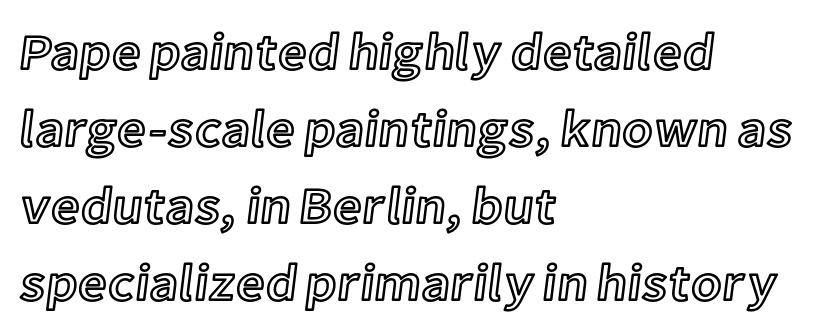
Line beginnings align vertically; line endings do not. This sample uses plain, unmodified letter spacing. Baseline-to-baseline distance is the conventional proportion of letter height. Spacing verdict: proportional, widths tailored to each character. The string is rendered with underlining switched off.
